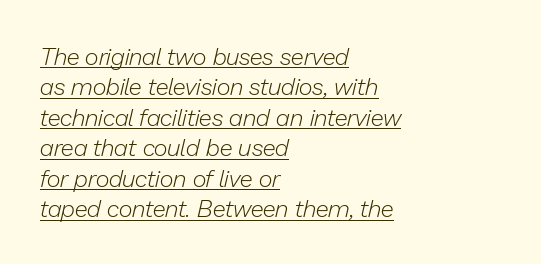
Q: Is the text bold? A: No.
Q: Is the text italic (slanted)? A: Yes, it leans right by about 13 degrees.
Q: Is the text underlined? A: Yes.
Q: How is the paragraph aligned? A: Left-aligned.
Q: Is the spacing between letters normal or unusually wide? A: Normal.
Q: Is the spacing between lines tight, normal or loose? A: Normal.
